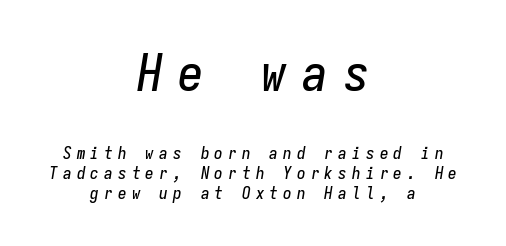
The image shows 51 px condensed type, italic (leaning right), monospaced; set centered, line spacing 1.18x, unusually wide letter spacing (+0.31 em), not underlined; the first (top) block is 3.0x larger; low stroke contrast and a medium x-height.
